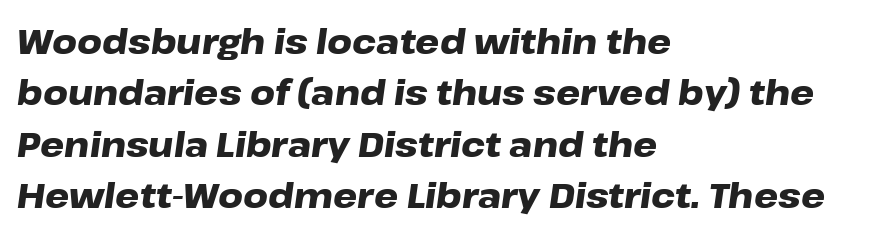
In terms of weight, the rendering is a true, heavy bold. Anything drawn beneath the words? Only blank space. This is oblique type, the kind used for emphasis or titles. Proportional: the letters do not fall into vertical columns. Notice how the passage keeps a crisp vertical edge on the left only.
